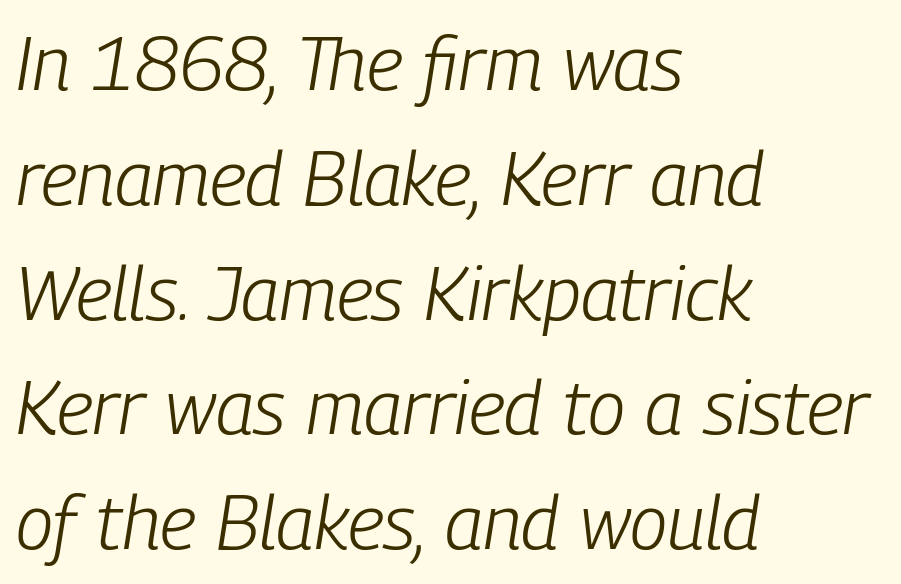
A light-to-regular cut is what we see here. Does the leading feel generous? No, just average. Here the designer chose a conventional face with non-uniform glyph widths. In CSS terms this would be text-align: left. No word sits above an underline.
